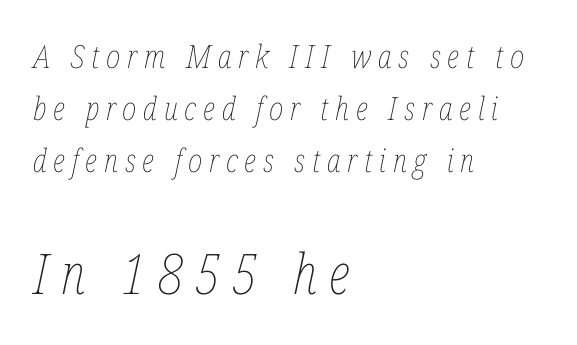
The image shows 56 px thin, condensed type, italic (leaning right); set left-aligned, normal line spacing (1.63x), unusually wide letter spacing (+0.21 em), not underlined; the second (bottom) block is 1.75x larger; low stroke contrast and a medium x-height.
